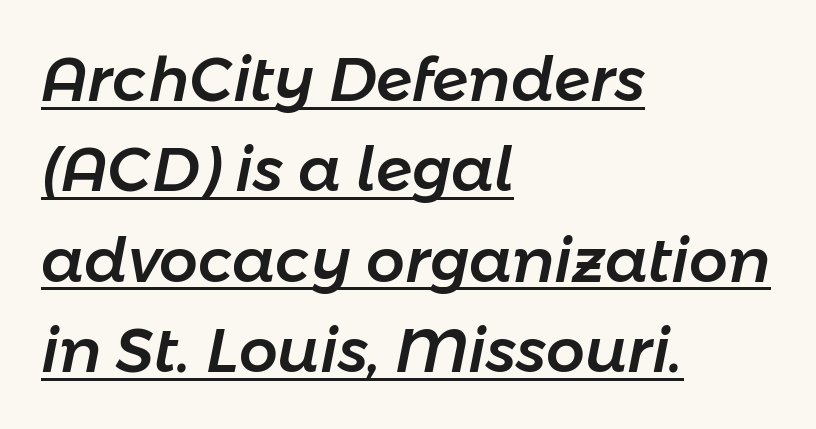
{"italic": "yes", "lean": "right", "slant_degrees": 11, "width": "normal", "stroke_contrast": "low", "x_height": "medium", "monospaced": "no", "underline": "yes", "align": "left", "line_spacing": "normal", "line_spacing_ratio": 1.48, "letter_spacing": "normal", "letter_spacing_em": 0.0, "glyph_px": 61}
